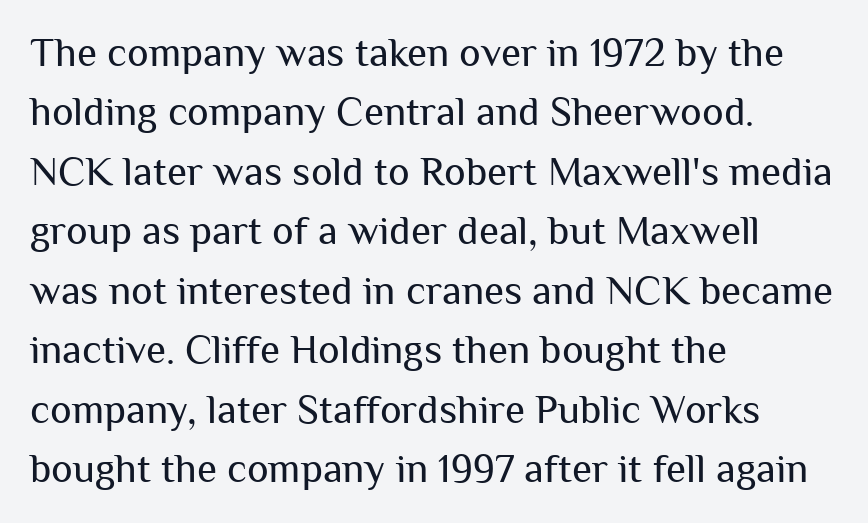
{"serif": "no", "italic": "no", "bold": "no", "weight": "regular", "width": "normal", "stroke_contrast": "medium", "x_height": "medium", "monospaced": "no", "underline": "no", "align": "left", "line_spacing": "normal", "line_spacing_ratio": 1.45, "letter_spacing": "normal", "letter_spacing_em": 0.0, "glyph_px": 41}
